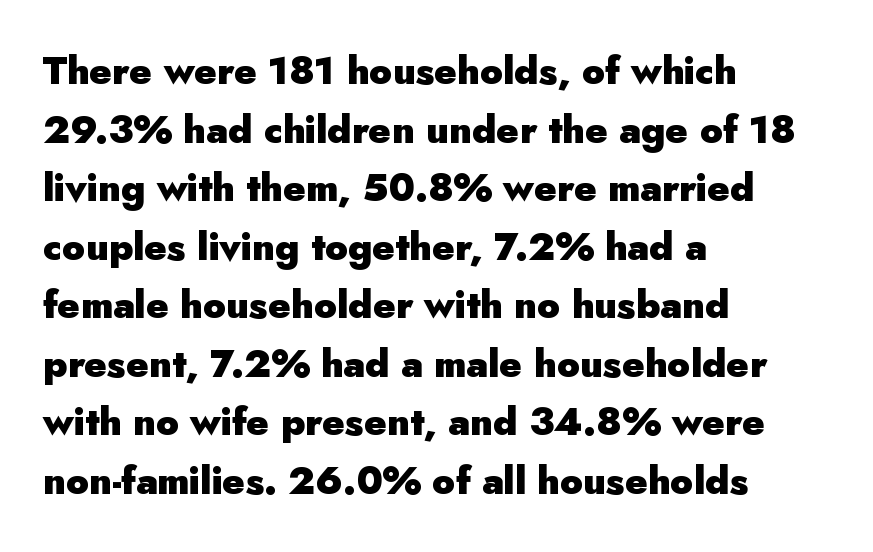
The image shows 38 px heavy sans-serif type, upright; set left-aligned, normal line spacing (1.54x), normal letter spacing, not underlined; low stroke contrast and a small x-height.
